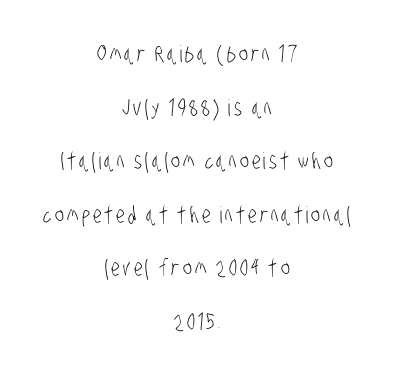
{"bold": "no", "underline": "no", "align": "center", "line_spacing": "loose", "line_spacing_ratio": 2.33, "glyph_px": 23}
